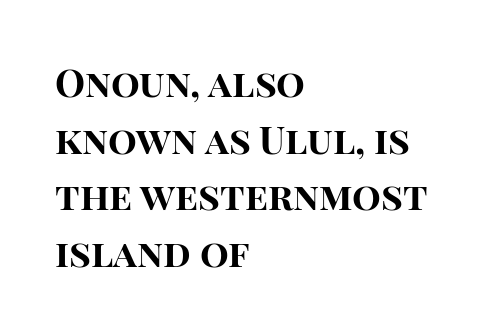
Q: Is the text bold? A: Yes.
Q: Is the text italic (slanted)? A: No, it is upright.
Q: Is the typeface a serif or a sans-serif typeface? A: Sans-serif.
Q: Is the text underlined? A: No.
Q: How is the paragraph aligned? A: Left-aligned.
Q: Is the spacing between letters normal or unusually wide? A: Normal.
Q: Is the spacing between lines tight, normal or loose? A: Normal.
Q: Width (condensed, normal, or wide)? A: Normal.
Q: Stroke contrast? A: High.
Q: x-height? A: Large.
Q: Monospaced? A: No.
